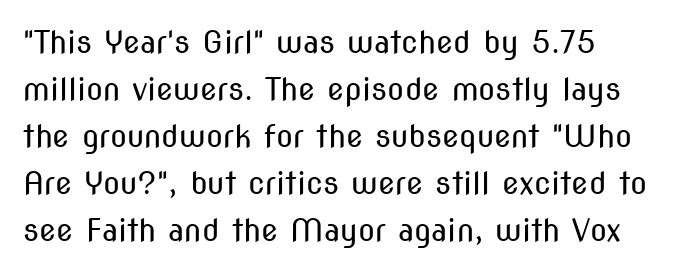
The image shows 31 px regular-weight, condensed sans-serif type, upright; set normal line spacing (1.52x), normal letter spacing, not underlined; medium stroke contrast and a medium x-height.
